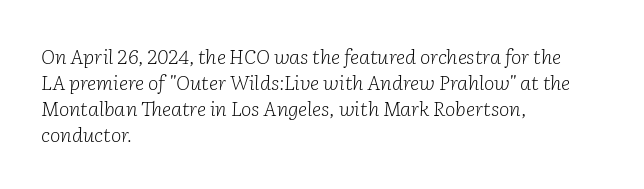
In terms of letterspacing, this is plain default setting. A light-to-regular cut is what we see here. Left-aligned paragraph, ragged on the right. A typesetter would mark this as italic.
